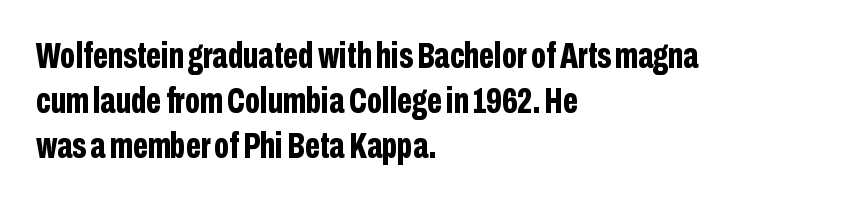
The image shows 36 px bold, condensed sans-serif type, upright; set left-aligned, normal line spacing (1.25x), normal letter spacing, not underlined; low stroke contrast and a medium x-height.
